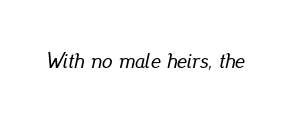
{"italic": "yes", "lean": "right", "slant_degrees": 13, "underline": "no", "letter_spacing": "normal", "letter_spacing_em": 0.0, "glyph_px": 21}
